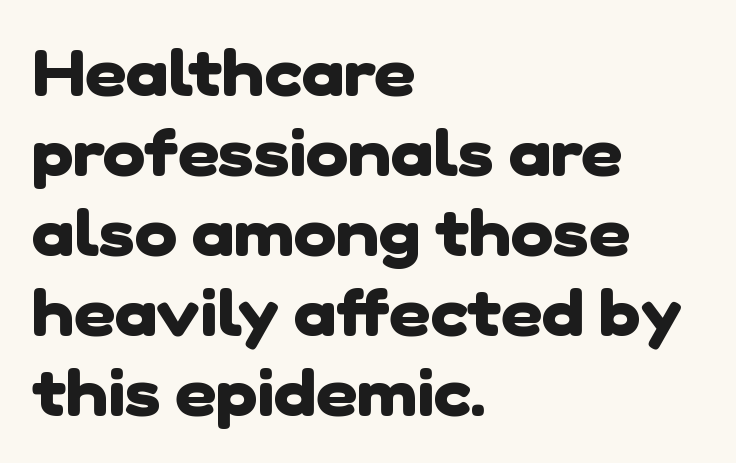
Q: Is the text bold? A: Yes.
Q: Is the typeface a serif or a sans-serif typeface? A: Sans-serif.
Q: Is the text underlined? A: No.
Q: How is the paragraph aligned? A: Left-aligned.
Q: Is the spacing between letters normal or unusually wide? A: Normal.
Q: Is the spacing between lines tight, normal or loose? A: Normal.
Q: Width (condensed, normal, or wide)? A: Normal.
Q: Stroke contrast? A: Low.
Q: x-height? A: Medium.
Q: Monospaced? A: No.
